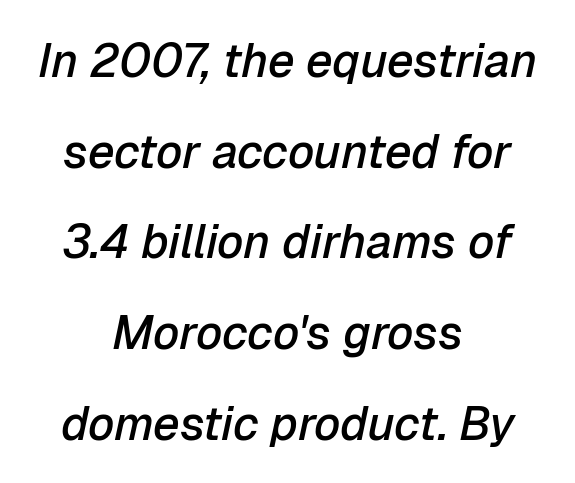
Summary of weight: moderately heavy, a semibold. This sample is center-justified, so both line endings float freely. Bare-footed words on every line. Emphasis-style slanted type is in use. Does extra space separate the letters? No, they use regular spacing.
